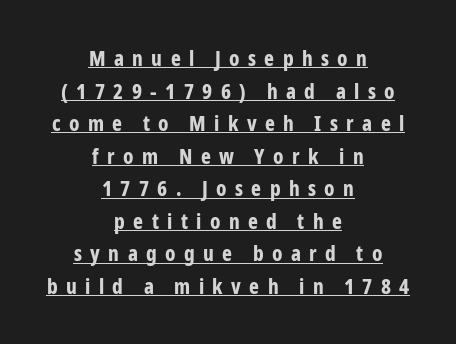
The passage shown is emphatically bold. Does the copy run flush right? No — it is centered line by line. The letters are spread apart with noticeably loose tracking. The rendering uses the underline text-decoration. Posture: straight, roman, zero tilt. Summary of vertical rhythm: regular, with standard interline spacing.
